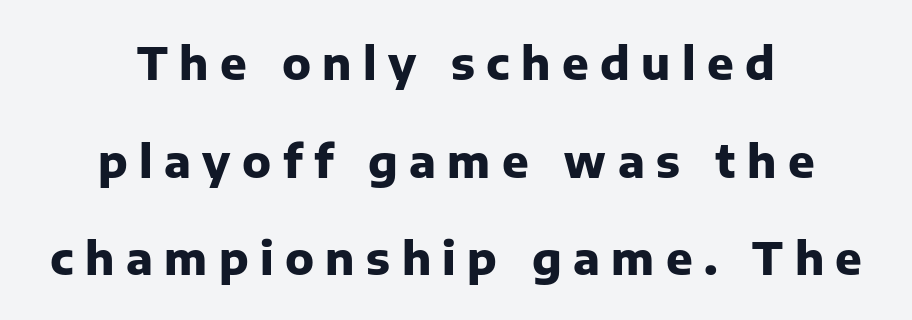
The letters advance in unequal steps, a hallmark of proportional type. Successive baselines arrive slowly, with a big drop between each. The space directly below the letters is spotless. Tracking here is generous; glyphs stand well apart from one another. Visually the block forms a symmetrical silhouette, jagged on both flanks.
